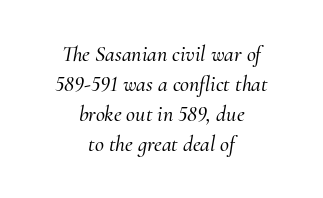
Compared with ordinary roman type, these characters are visibly tilted. Is the letter spacing exaggerated? No — it looks like the ordinary default. Clear beneath every line of the passage. Which margin do the lines hug? Neither — every line sits in the middle. Normally led — the rows are evenly, conventionally spaced.
